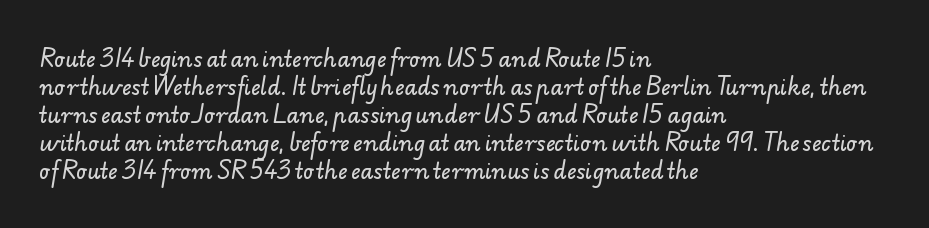
Q: Is the text underlined? A: No.
Q: How is the paragraph aligned? A: Left-aligned.
Q: Is the spacing between letters normal or unusually wide? A: Normal.
Q: Is the spacing between lines tight, normal or loose? A: Normal.
